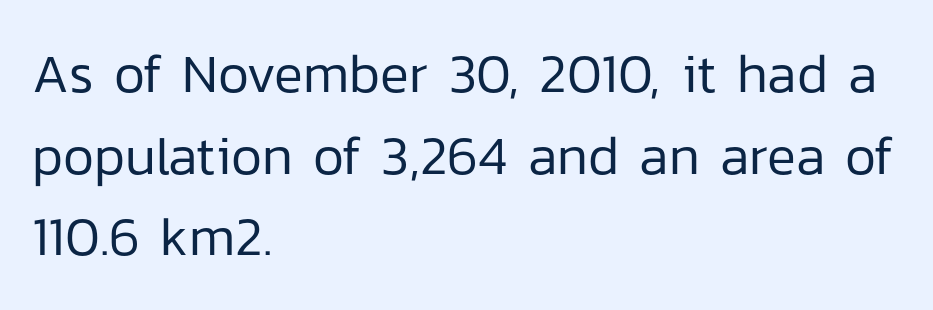
{"serif": "no", "italic": "no", "bold": "no", "weight": "regular", "width": "normal", "stroke_contrast": "low", "x_height": "medium", "monospaced": "no", "underline": "no", "align": "left", "line_spacing": "normal", "line_spacing_ratio": 1.51, "letter_spacing": "normal", "letter_spacing_em": 0.0, "glyph_px": 54}
